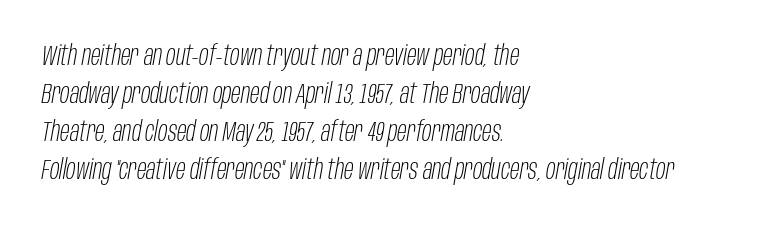
The image shows 28 px light, condensed type, italic (leaning right); set left-aligned, normal line spacing (1.36x), normal letter spacing, not underlined; low stroke contrast and a large x-height.
